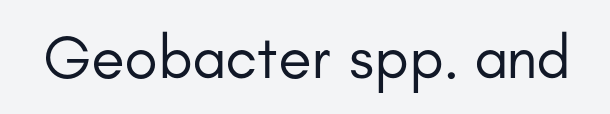
The image shows 61 px regular-weight sans-serif type, upright; set normal letter spacing, not underlined; low stroke contrast and a small x-height.
